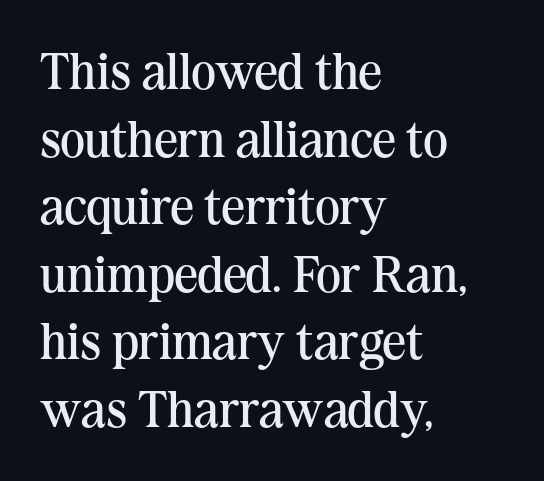
Q: Is the text bold? A: No.
Q: Is the text italic (slanted)? A: No, it is upright.
Q: Is the typeface a serif or a sans-serif typeface? A: Serif.
Q: Is the text underlined? A: No.
Q: How is the paragraph aligned? A: Left-aligned.
Q: Is the spacing between letters normal or unusually wide? A: Normal.
Q: Is the spacing between lines tight, normal or loose? A: Normal.
Q: Width (condensed, normal, or wide)? A: Normal.
Q: Stroke contrast? A: Medium.
Q: x-height? A: Medium.
Q: Monospaced? A: No.
